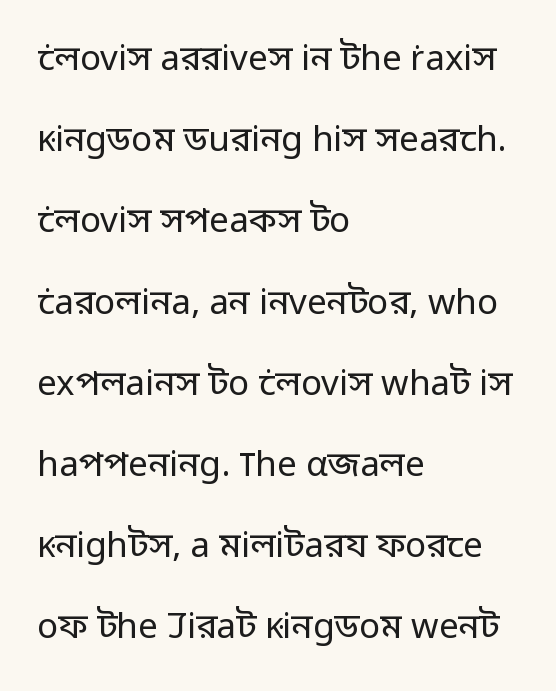
The setting favours the left margin, as ordinary paragraphs usually do. Counters stay open thanks to moderate or lighter strokes. When letters stand straight like this, we call the style roman or upright. Airy leading.
